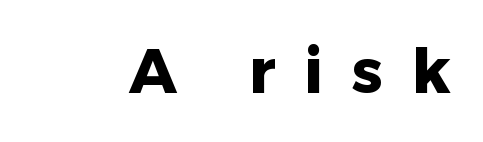
Q: Is the text bold? A: Yes.
Q: Is the text italic (slanted)? A: No, it is upright.
Q: Is the typeface a serif or a sans-serif typeface? A: Sans-serif.
Q: Is the text underlined? A: No.
Q: Is the spacing between letters normal or unusually wide? A: Unusually wide.
Q: Width (condensed, normal, or wide)? A: Normal.
Q: Stroke contrast? A: Low.
Q: x-height? A: Medium.
Q: Monospaced? A: No.
